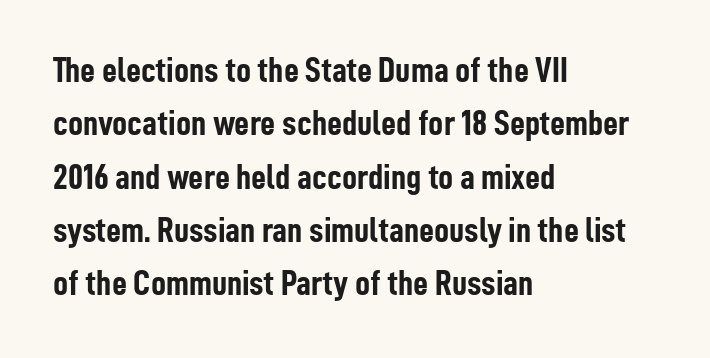
{"serif": "no", "italic": "no", "bold": "yes", "weight": "semibold", "width": "condensed", "stroke_contrast": "low", "x_height": "medium", "monospaced": "no", "underline": "no", "align": "left", "line_spacing": "normal", "line_spacing_ratio": 1.44, "letter_spacing": "normal", "letter_spacing_em": 0.0, "glyph_px": 37}
